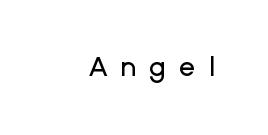
Q: Is the text italic (slanted)? A: No, it is upright.
Q: Is the text underlined? A: No.
Q: Is the spacing between letters normal or unusually wide? A: Unusually wide.
